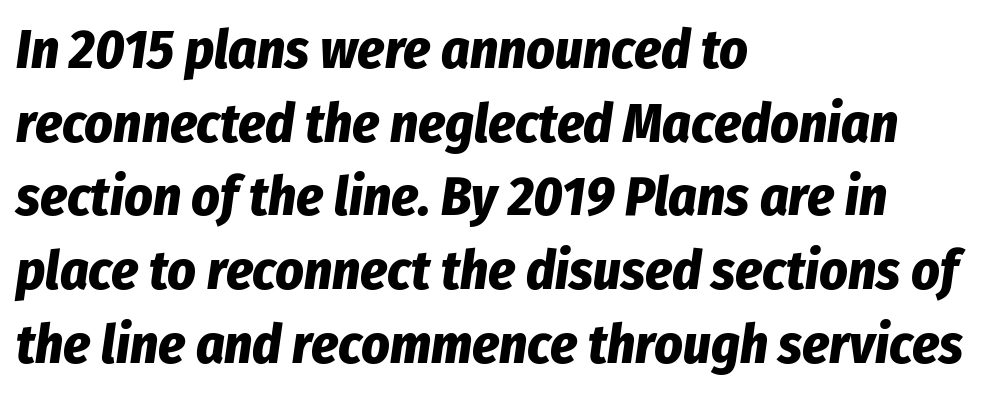
The image shows 55 px bold, condensed type, italic (leaning right); set left-aligned, normal line spacing (1.34x), normal letter spacing, not underlined; low stroke contrast and a medium x-height.
